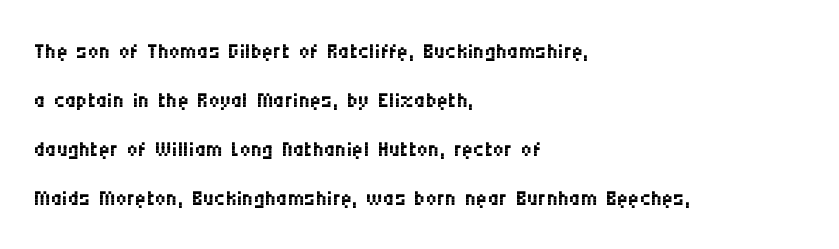
{"serif": "no", "italic": "no", "bold": "no", "weight": "regular", "width": "condensed", "stroke_contrast": "medium", "x_height": "large", "monospaced": "no", "underline": "no", "align": "left", "line_spacing": "normal", "line_spacing_ratio": 1.58, "letter_spacing": "normal", "letter_spacing_em": 0.0, "glyph_px": 31}
